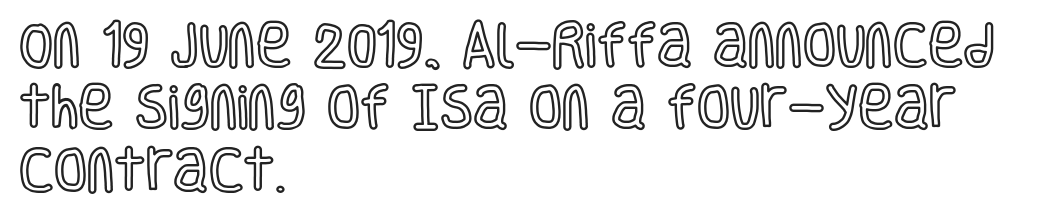
The image shows 48 px condensed type, upright; set left-aligned, normal line spacing (1.3x), normal letter spacing, not underlined; a large x-height.
